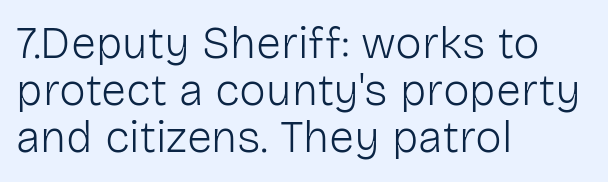
The image shows 45 px light sans-serif type, upright; set left-aligned, tight line spacing (1.05x), normal letter spacing, not underlined; low stroke contrast and a medium x-height.
